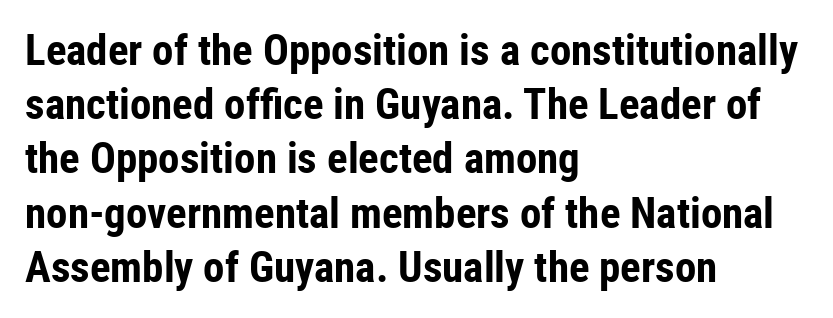
{"serif": "no", "italic": "no", "bold": "yes", "weight": "bold", "width": "condensed", "stroke_contrast": "low", "x_height": "medium", "monospaced": "no", "underline": "no", "align": "left", "line_spacing": "normal", "line_spacing_ratio": 1.26, "letter_spacing": "normal", "letter_spacing_em": 0.0, "glyph_px": 43}
